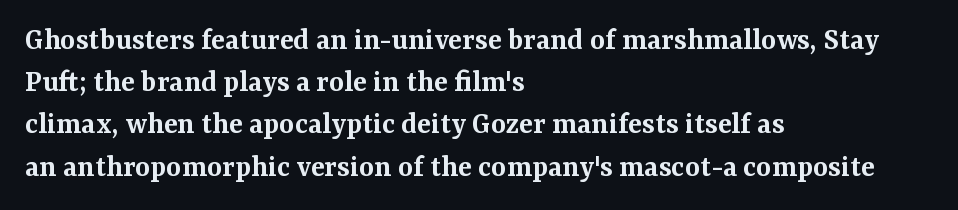
Q: Is the text bold? A: Semi-bold.
Q: Is the text italic (slanted)? A: No, it is upright.
Q: Is the typeface a serif or a sans-serif typeface? A: Serif.
Q: Is the text underlined? A: No.
Q: How is the paragraph aligned? A: Left-aligned.
Q: Is the spacing between letters normal or unusually wide? A: Normal.
Q: Is the spacing between lines tight, normal or loose? A: Normal.
Q: Width (condensed, normal, or wide)? A: Normal.
Q: Stroke contrast? A: Medium.
Q: x-height? A: Medium.
Q: Monospaced? A: No.
